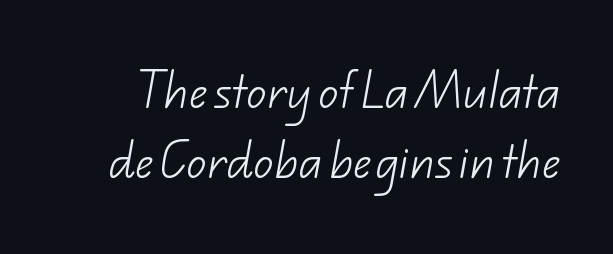
The image shows 40 px light sans-serif type; set line spacing 1.74x, normal letter spacing, not underlined; low stroke contrast and a small x-height.
